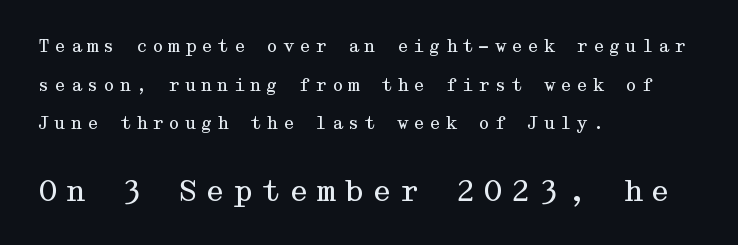
{"serif": "yes", "italic": "no", "bold": "no", "weight": "regular", "width": "wide", "stroke_contrast": "medium", "x_height": "medium", "underline": "no", "align": "left", "line_spacing": "loose", "line_spacing_ratio": 2.27, "letter_spacing": "wide", "letter_spacing_em": 0.26, "larger_block": "second", "size_ratio": 1.71, "glyph_px": 29}
